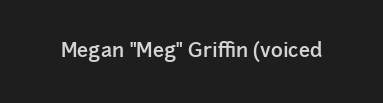
I'd describe the lettering as semibold — firm but not a full bold. The string is rendered with underlining switched off. If you drew a line through each stem, it would be perfectly vertical. Observe the ordinary spacing: letters are neighbours, not strangers.
